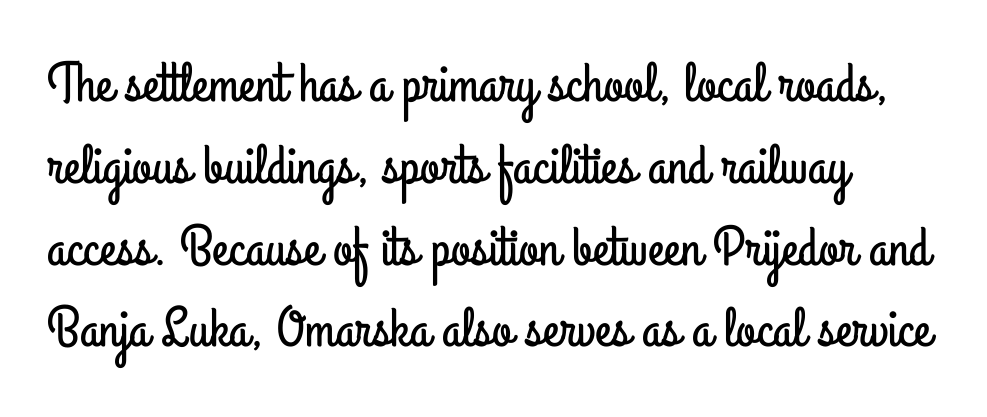
The image shows 56 px condensed sans-serif type, upright; set left-aligned, normal line spacing (1.46x), normal letter spacing, not underlined; low stroke contrast and a small x-height.
